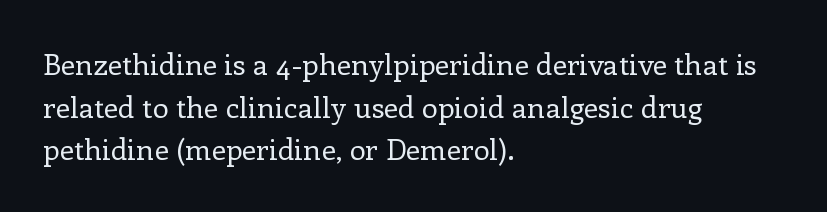
Only glyphs here, with clear space below each row. How would I describe the line gaps? Plain and ordinary. Spacing between characters is what you'd get straight out of the box. The face looks like a standard text weight, possibly lighter. Every stem runs plumb, perpendicular to the baseline. Is this a sans? No — the strokes have serifs.
